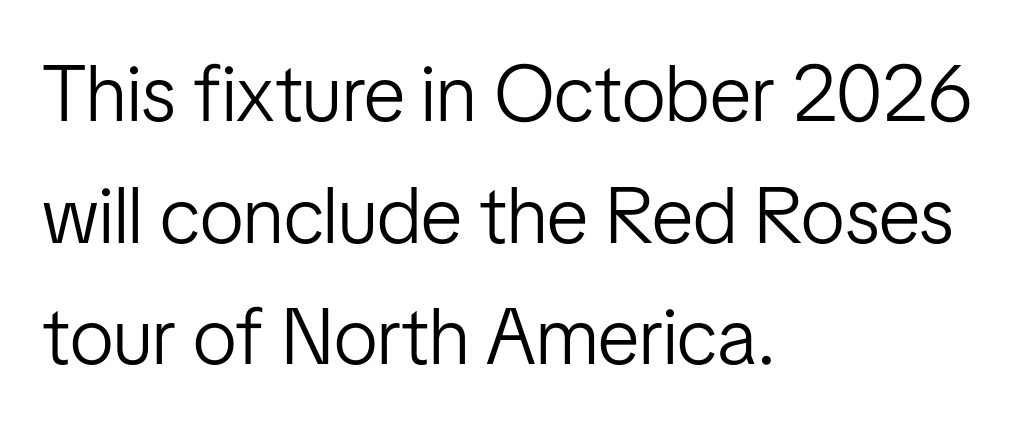
The image shows 79 px light, condensed sans-serif type, upright; set left-aligned, normal line spacing (1.54x), normal letter spacing, not underlined; low stroke contrast and a medium x-height.
